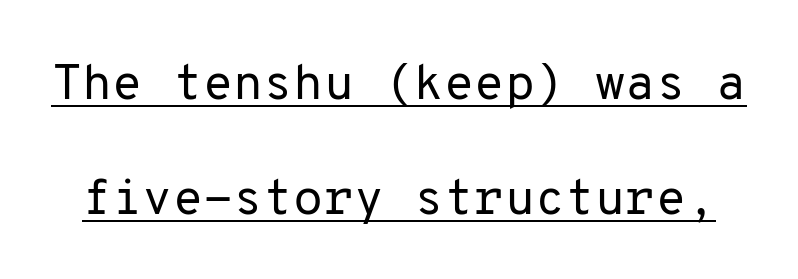
The image shows 49 px regular-weight sans-serif type, upright, monospaced; set loose line spacing (2.35x), normal letter spacing, underlined; low stroke contrast and a medium x-height.
